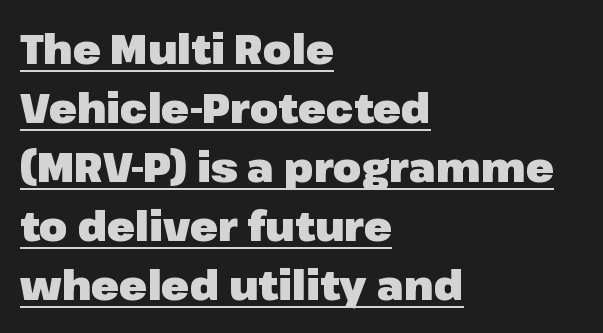
{"serif": "no", "italic": "no", "bold": "yes", "weight": "heavy", "width": "normal", "stroke_contrast": "low", "x_height": "medium", "monospaced": "no", "underline": "yes", "align": "left", "line_spacing": "normal", "line_spacing_ratio": 1.44, "letter_spacing": "normal", "letter_spacing_em": 0.0, "glyph_px": 41}
